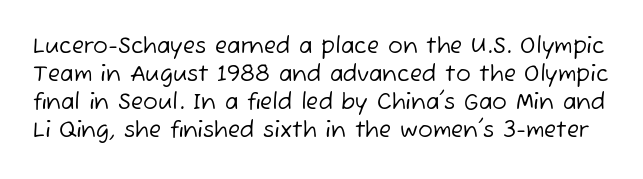
Descenders hang freely into open space. Is the type heavy? It reads as light-to-regular instead. The lines sit at an ordinary, default distance from one another. Short note: letters normally spaced.
